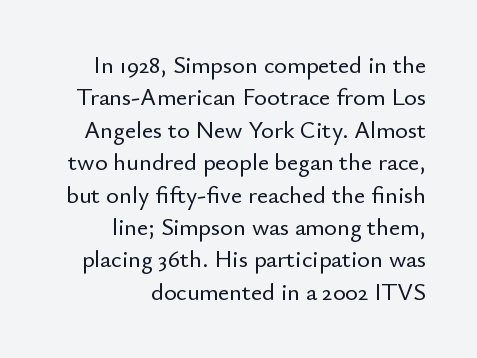
The axis of the letterforms is exactly vertical. Regarding leading, the lines here are spaced in the standard way. Students, note that the glyphs here touch the page at normal intervals. Letters rest on an invisible, unmarked baseline. Visually the block forms a straight wall on the right and a jagged coastline on the left.
